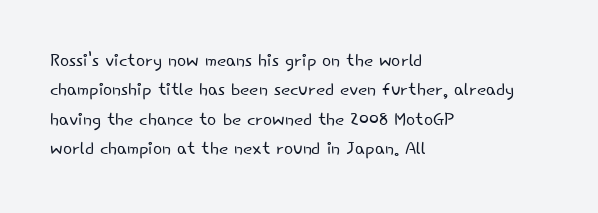
Q: Is the text bold? A: No.
Q: Is the text italic (slanted)? A: No, it is upright.
Q: Is the text underlined? A: No.
Q: How is the paragraph aligned? A: Left-aligned.
Q: Is the spacing between letters normal or unusually wide? A: Normal.
